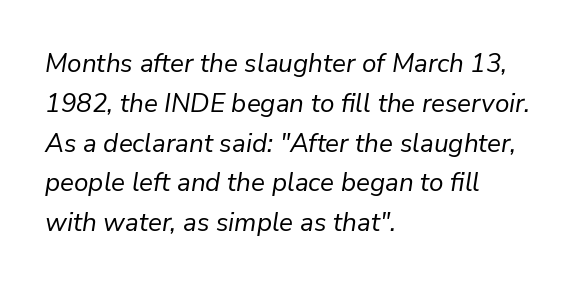
Q: Is the text bold? A: No.
Q: Is the text italic (slanted)? A: Yes, it leans right by about 9 degrees.
Q: Is the text underlined? A: No.
Q: How is the paragraph aligned? A: Left-aligned.
Q: Is the spacing between letters normal or unusually wide? A: Normal.
Q: Is the spacing between lines tight, normal or loose? A: Normal.
